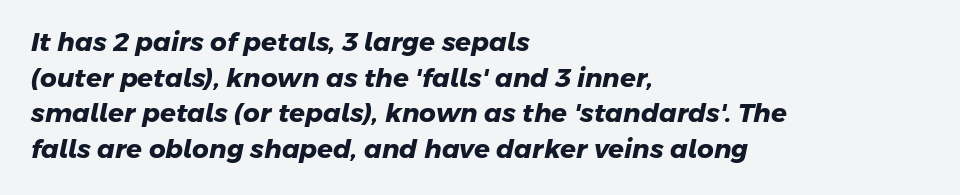
Q: Is the text bold? A: Yes.
Q: Is the text underlined? A: No.
Q: How is the paragraph aligned? A: Left-aligned.
Q: Is the spacing between letters normal or unusually wide? A: Normal.
Q: Is the spacing between lines tight, normal or loose? A: Normal.
